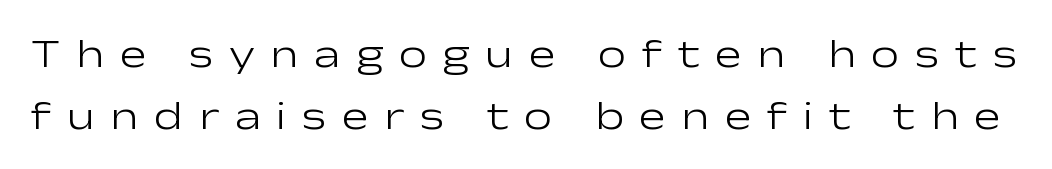
The image shows 40 px light, wide sans-serif type, upright; set normal line spacing (1.56x), unusually wide letter spacing (+0.39 em), not underlined; low stroke contrast and a medium x-height.
